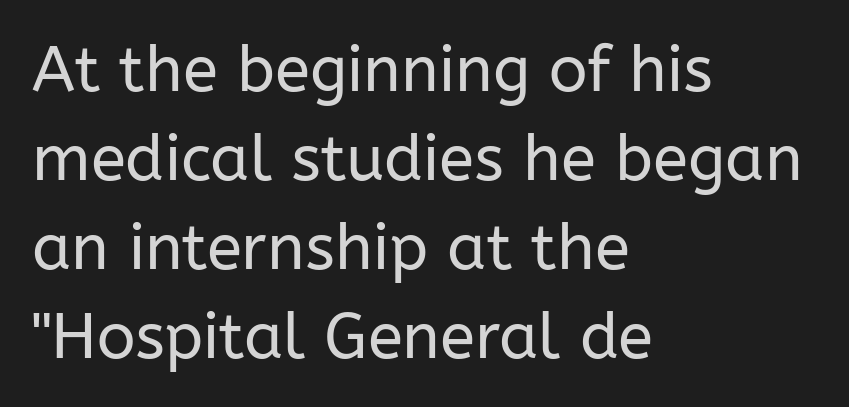
{"serif": "no", "italic": "no", "bold": "no", "weight": "regular", "width": "normal", "stroke_contrast": "low", "x_height": "medium", "monospaced": "no", "underline": "no", "align": "left", "line_spacing": "normal", "line_spacing_ratio": 1.39, "letter_spacing": "normal", "letter_spacing_em": 0.0, "glyph_px": 64}
